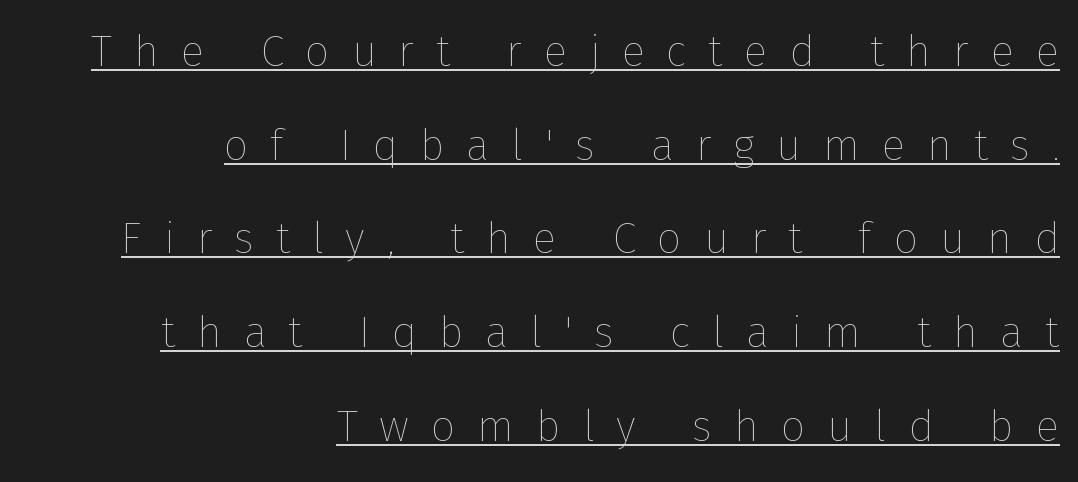
Airy leading. This sample has the flowing, uneven cadence of proportional lettering. No italicization has been applied; the sample stays upright. Honestly, the underline is the first thing you notice here.
